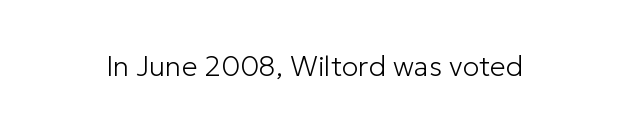
{"serif": "no", "italic": "no", "bold": "no", "weight": "light", "width": "normal", "stroke_contrast": "low", "x_height": "medium", "monospaced": "no", "underline": "no", "letter_spacing": "normal", "letter_spacing_em": 0.0, "glyph_px": 28}
